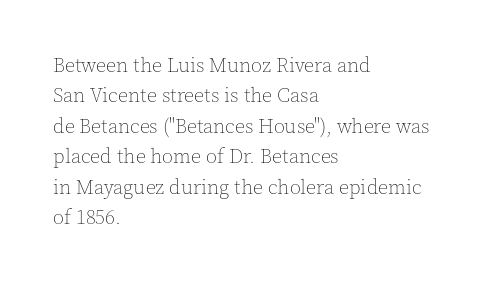
The image shows 20 px text type, upright; set left-aligned, normal line spacing (1.52x), normal letter spacing, not underlined.
